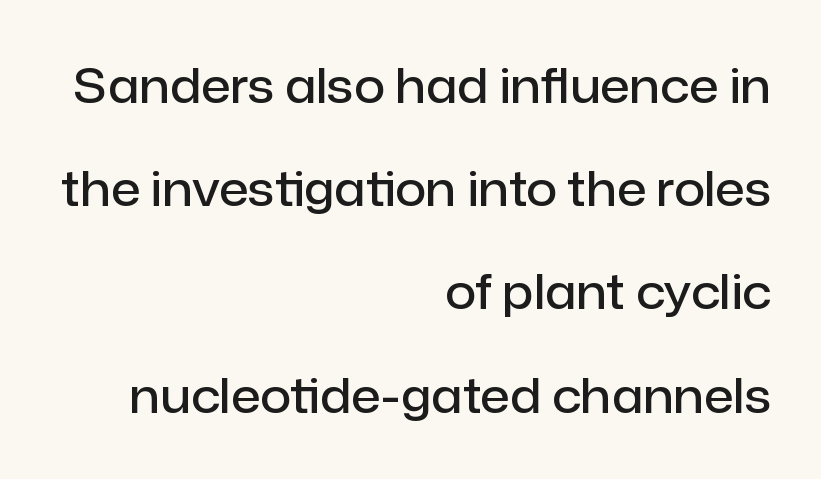
Q: Is the text bold? A: Semi-bold.
Q: Is the text italic (slanted)? A: No, it is upright.
Q: Is the typeface a serif or a sans-serif typeface? A: Sans-serif.
Q: Is the text underlined? A: No.
Q: How is the paragraph aligned? A: Right-aligned.
Q: Is the spacing between letters normal or unusually wide? A: Normal.
Q: Is the spacing between lines tight, normal or loose? A: Loose.
Q: Width (condensed, normal, or wide)? A: Normal.
Q: Stroke contrast? A: Low.
Q: x-height? A: Medium.
Q: Monospaced? A: No.
